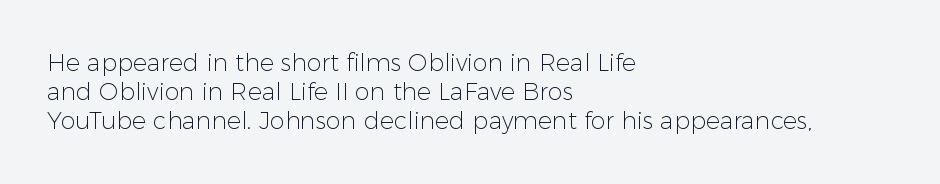
Q: Is the text bold? A: No.
Q: Is the text italic (slanted)? A: No, it is upright.
Q: Is the text underlined? A: No.
Q: How is the paragraph aligned? A: Left-aligned.
Q: Is the spacing between letters normal or unusually wide? A: Normal.
